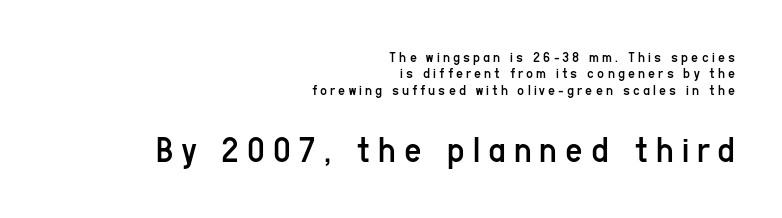
The rendering uses natural spacing where letterforms have individual widths. The designer went with a sans here, leaving each stem footless. A bare baseline throughout the passage. Does the leading feel generous? Not at all — it's pinched.
